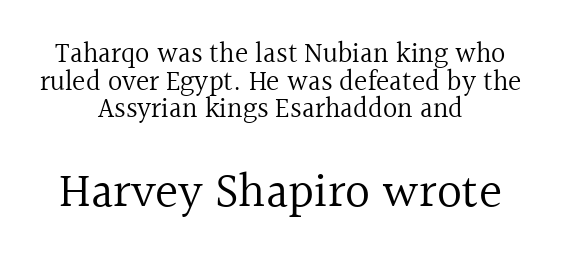
The passage shown is typeset with a serif family. Each word holds together tightly as a unit, with standard inter-letter gaps. The face used here is proportionally spaced, like ordinary book or web type. Interline gaps are noticeably narrow in this sample.
